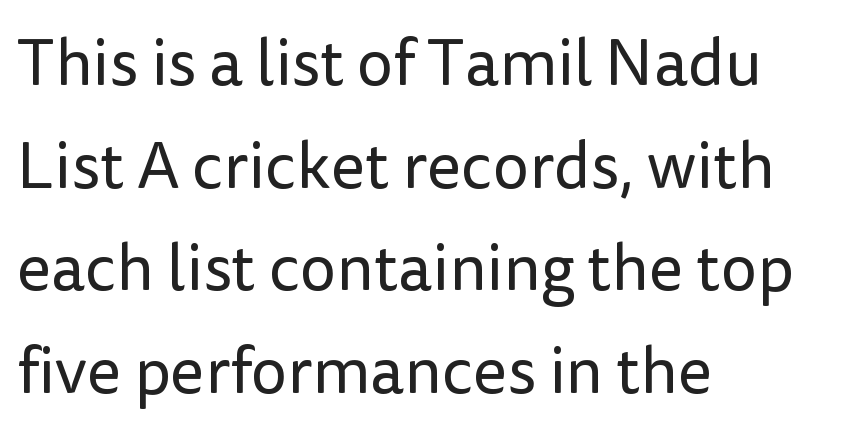
{"serif": "no", "italic": "no", "bold": "no", "weight": "regular", "width": "normal", "stroke_contrast": "low", "x_height": "medium", "monospaced": "no", "underline": "no", "align": "left", "line_spacing": "normal", "line_spacing_ratio": 1.58, "letter_spacing": "normal", "letter_spacing_em": 0.0, "glyph_px": 65}
